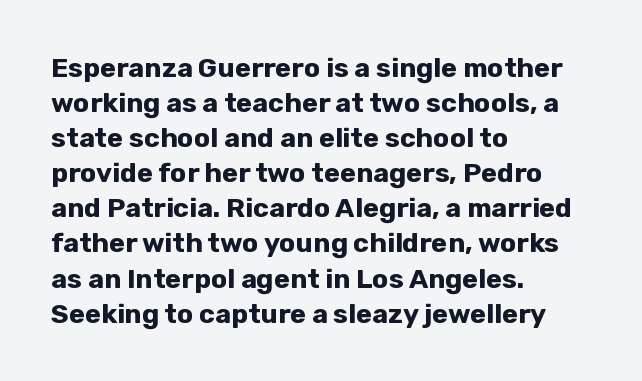
Is there much room between lines? A standard amount, neither cramped nor airy. Emphasis by weight is at full strength: bold. Each word holds together tightly as a unit, with standard inter-letter gaps. Rule under the text: the space is simply empty. Style check: upright. Does the copy run flush right? No — it runs flush left.
